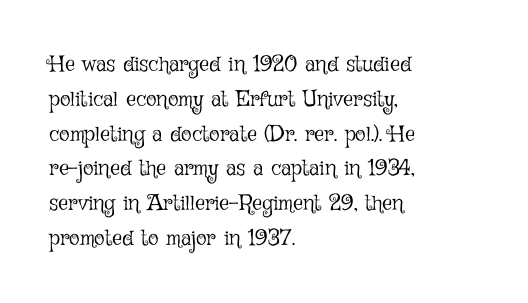
All the whitespace from short lines collects on the right. No extra tracking has been applied to these lines. Characters remain perfectly vertical along every line. The space beneath each line is pristine and unruled. Vertical stems look standard width or narrower in stroke.
